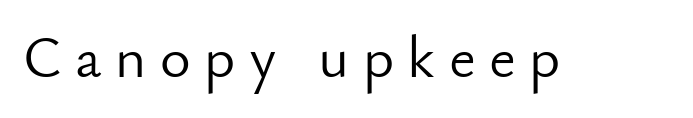
{"serif": "no", "italic": "no", "bold": "no", "weight": "light", "width": "normal", "stroke_contrast": "low", "x_height": "small", "monospaced": "no", "underline": "no", "letter_spacing": "wide", "letter_spacing_em": 0.23, "glyph_px": 59}
